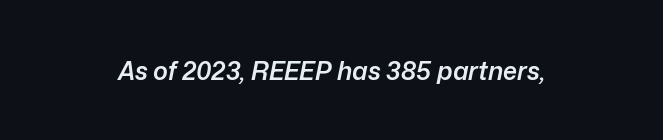
Designer's note — italics engaged. Each word holds together tightly as a unit, with standard inter-letter gaps. Each row of text sits above clean, open space. Strokes here are thickened, but only to semibold level.
